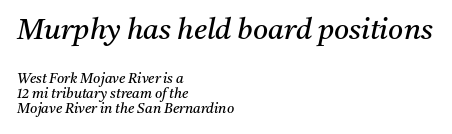
Q: Is the text bold? A: No.
Q: Is the text italic (slanted)? A: Yes, it leans right by about 11 degrees.
Q: Is the typeface a serif or a sans-serif typeface? A: Serif.
Q: Is the text underlined? A: No.
Q: How is the paragraph aligned? A: Left-aligned.
Q: Is the spacing between letters normal or unusually wide? A: Normal.
Q: Is the spacing between lines tight, normal or loose? A: Tight.
Q: Which block of text is set in a larger size, the first (top) or the second (bottom)? A: The first (top) one.
Q: Width (condensed, normal, or wide)? A: Normal.
Q: Stroke contrast? A: Medium.
Q: x-height? A: Medium.
Q: Monospaced? A: No.
